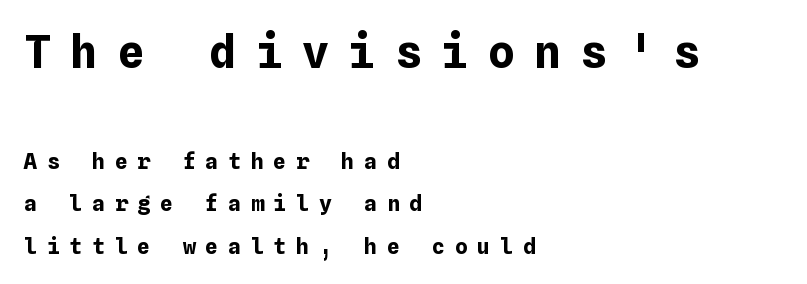
Q: Is the text bold? A: Yes.
Q: Is the text italic (slanted)? A: No, it is upright.
Q: Is the text underlined? A: No.
Q: How is the paragraph aligned? A: Left-aligned.
Q: Is the spacing between letters normal or unusually wide? A: Unusually wide.
Q: Is the spacing between lines tight, normal or loose? A: Loose.
Q: Which block of text is set in a larger size, the first (top) or the second (bottom)? A: The first (top) one.
Q: Width (condensed, normal, or wide)? A: Normal.
Q: Stroke contrast? A: Low.
Q: x-height? A: Medium.
